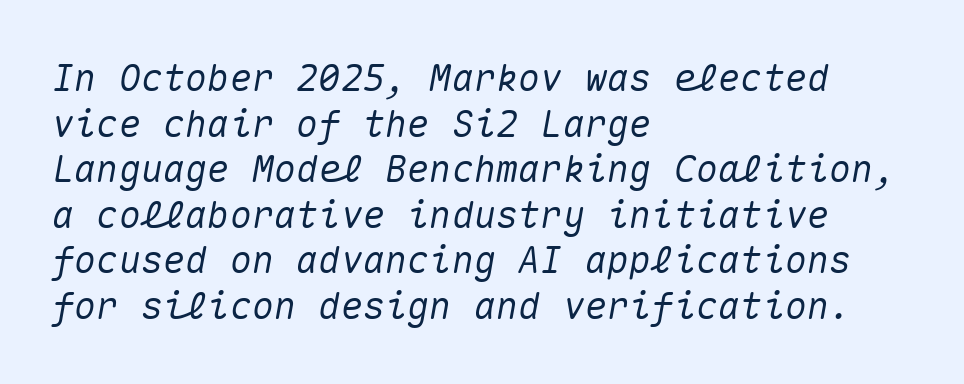
The letterforms sit shoulder to shoulder at normal distance. The area under the type is left untouched. These lines are rendered in a fixed-pitch font. Layout note: lines flush left. The specimen reads as italic at a glance.
